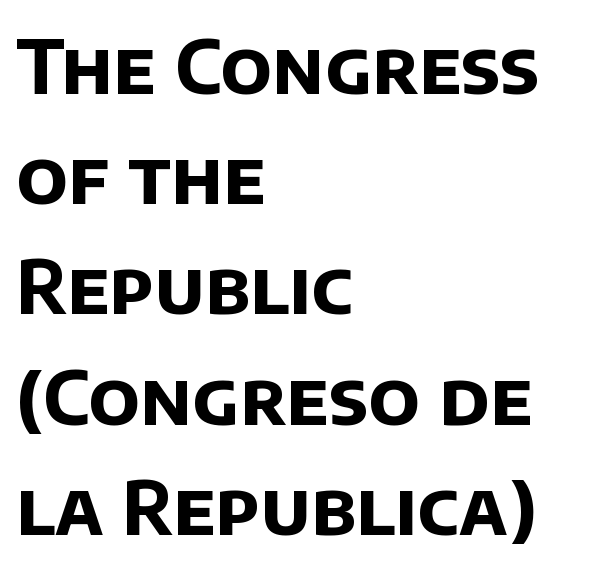
The image shows 75 px bold sans-serif type; set left-aligned, normal line spacing (1.47x), normal letter spacing, not underlined; low stroke contrast and a large x-height.
